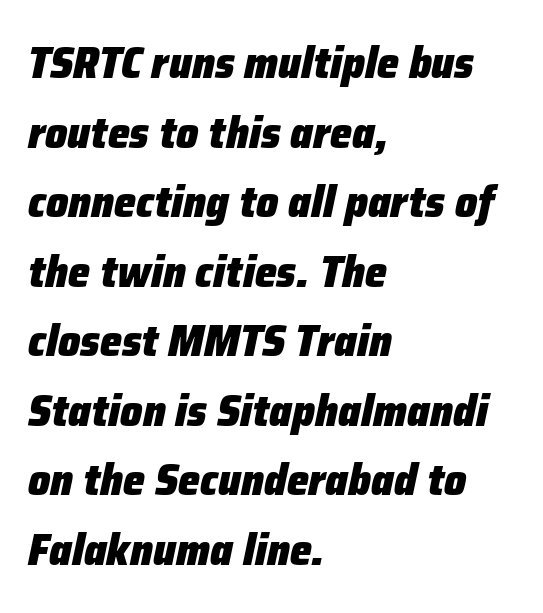
Do the characters align in a grid? No, the font is proportional. Honestly, the row spacing looks completely unremarkable. The glyphs look as if they've been sheared to an angle. Underlining? Definitely not there. Stroke thickness is high; the sample reads as a true bold.
